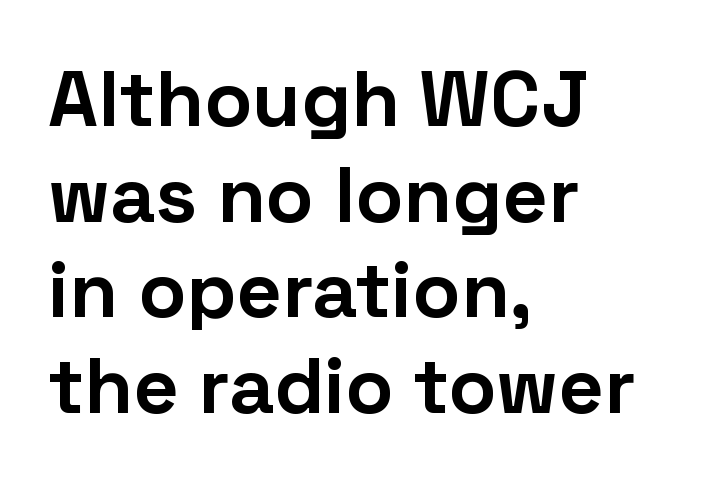
Short note: letters normally spaced. Does the lettering tilt? It doesn't — this is upright. As a designer I'd log this as weight 700, bold. Letterform terminals end flat and unadorned throughout the passage.
